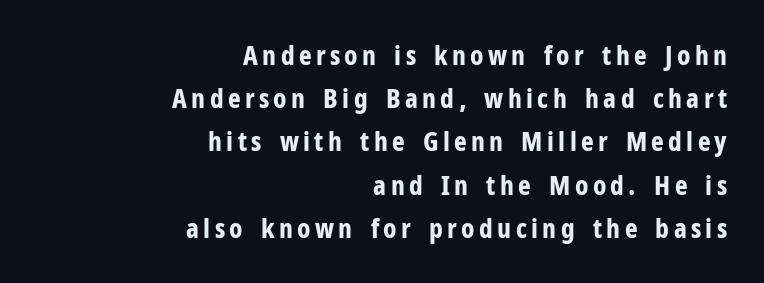
This sample keeps an unexceptional amount of space between lines. The paragraph shown leans on its right margin. Underline: absent. No italicization has been applied; the sample stays upright.
